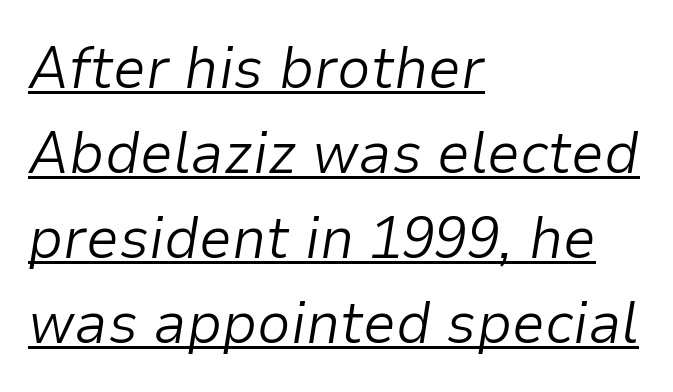
Tall strokes in this sample are angled rather than plumb. Caption: face not bold, strokes unweighted. Note the varied advance widths — an 'i' is clearly narrower than an 'm'. A baseline rule has been typeset under these characters. Line beginnings align vertically; line endings do not.
